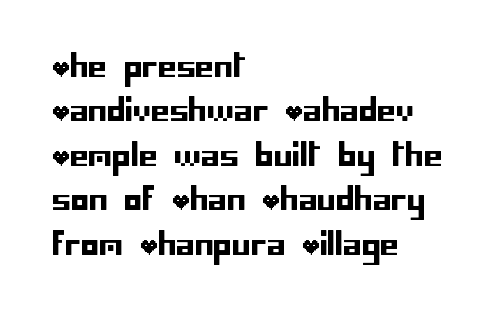
The image shows 30 px sans-serif type, upright; set left-aligned, normal line spacing (1.48x), normal letter spacing, not underlined; low stroke contrast and a large x-height.
